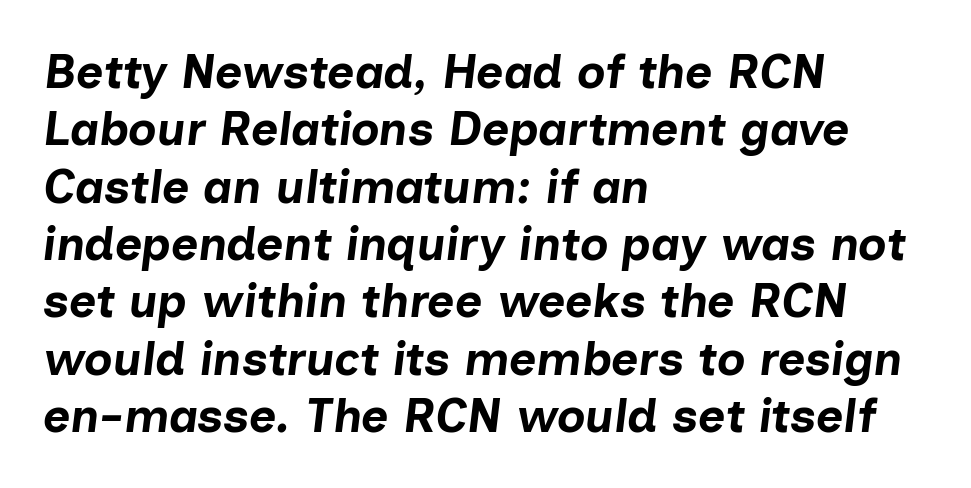
{"italic": "yes", "lean": "right", "slant_degrees": 7, "bold": "yes", "weight": "bold", "width": "normal", "stroke_contrast": "low", "x_height": "medium", "monospaced": "no", "underline": "no", "align": "left", "line_spacing_ratio": 1.22, "letter_spacing": "normal", "letter_spacing_em": 0.0, "glyph_px": 47}
